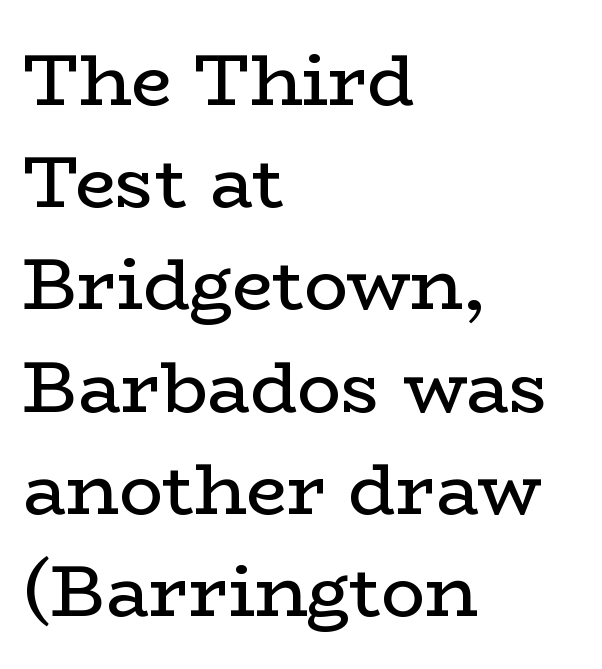
{"serif": "yes", "italic": "no", "bold": "no", "weight": "regular", "width": "wide", "stroke_contrast": "low", "x_height": "medium", "monospaced": "no", "underline": "no", "align": "left", "line_spacing": "normal", "line_spacing_ratio": 1.4, "letter_spacing": "normal", "letter_spacing_em": 0.0, "glyph_px": 73}
